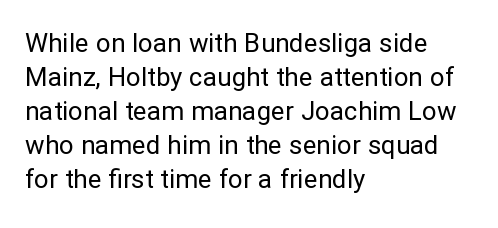
Descenders are the only things crossing below the line. All the whitespace from short lines collects on the right. Characters remain perfectly vertical along every line. The letters sit at their default tracking, neither squeezed nor spread.
